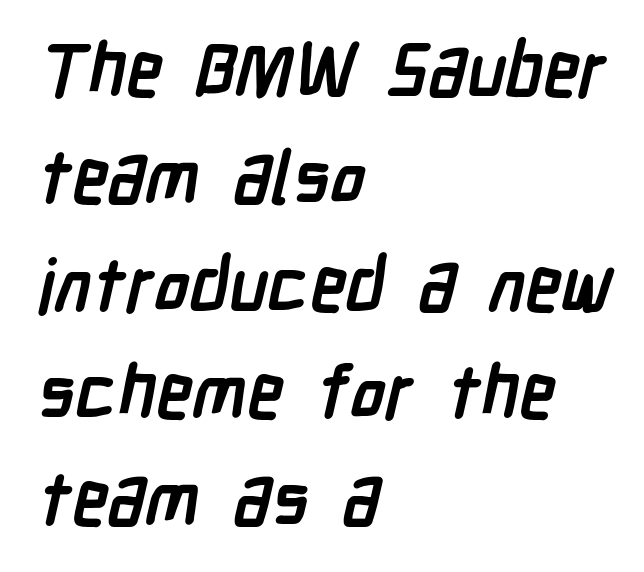
Q: Is the text bold? A: Yes.
Q: Is the typeface a serif or a sans-serif typeface? A: Sans-serif.
Q: Is the text underlined? A: No.
Q: How is the paragraph aligned? A: Left-aligned.
Q: Is the spacing between letters normal or unusually wide? A: Normal.
Q: Is the spacing between lines tight, normal or loose? A: Normal.
Q: Width (condensed, normal, or wide)? A: Condensed.
Q: Stroke contrast? A: Low.
Q: x-height? A: Medium.
Q: Monospaced? A: No.
